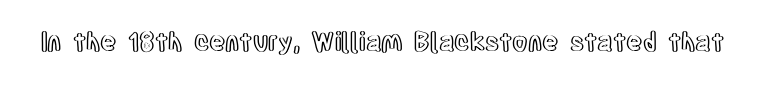
If you drew a line through each stem, it would be perfectly vertical. Characters follow at the spacing the type designer built in. The words here are not underlined.
